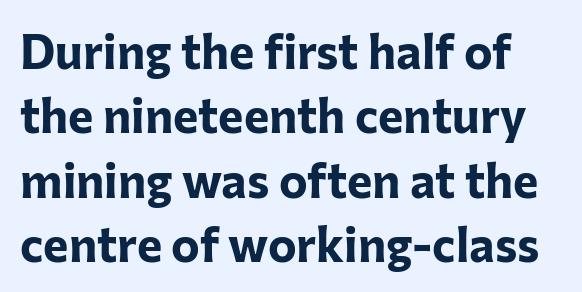
{"serif": "no", "italic": "no", "bold": "yes", "weight": "bold", "width": "normal", "stroke_contrast": "low", "x_height": "medium", "monospaced": "no", "underline": "no", "line_spacing": "normal", "line_spacing_ratio": 1.34, "letter_spacing": "normal", "letter_spacing_em": 0.0, "glyph_px": 48}
